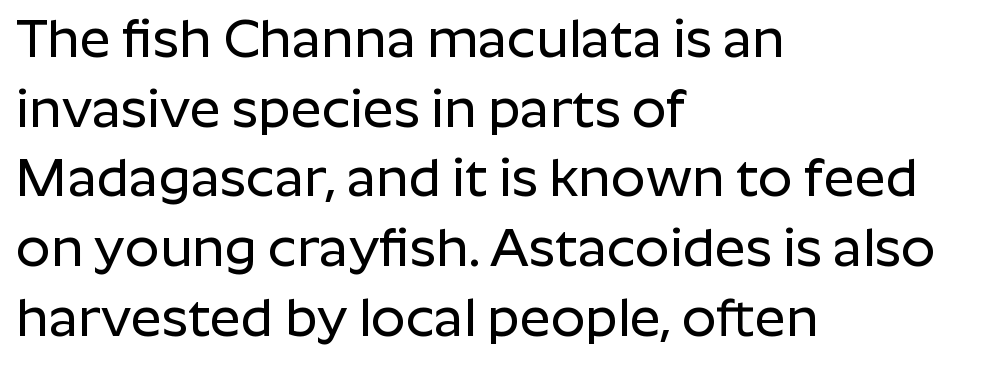
The image shows 54 px sans-serif type, upright; set left-aligned, normal line spacing (1.29x), normal letter spacing, not underlined; low stroke contrast and a medium x-height.
